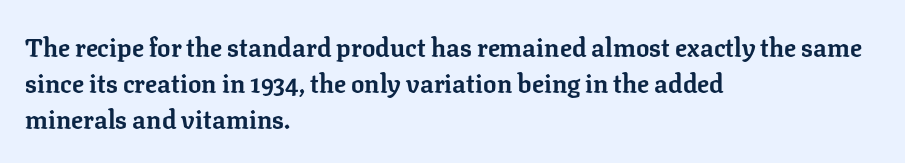
Typesetter's note: full bold, strokes at maximum text heaviness. Rendered with straight, roman letterforms. The line-height multiplier appears to be the usual default. Words appear dense and cohesive because spacing is normal. A student would call this left alignment; a typographer would say flush left, rag right. The baseline area is clear.
